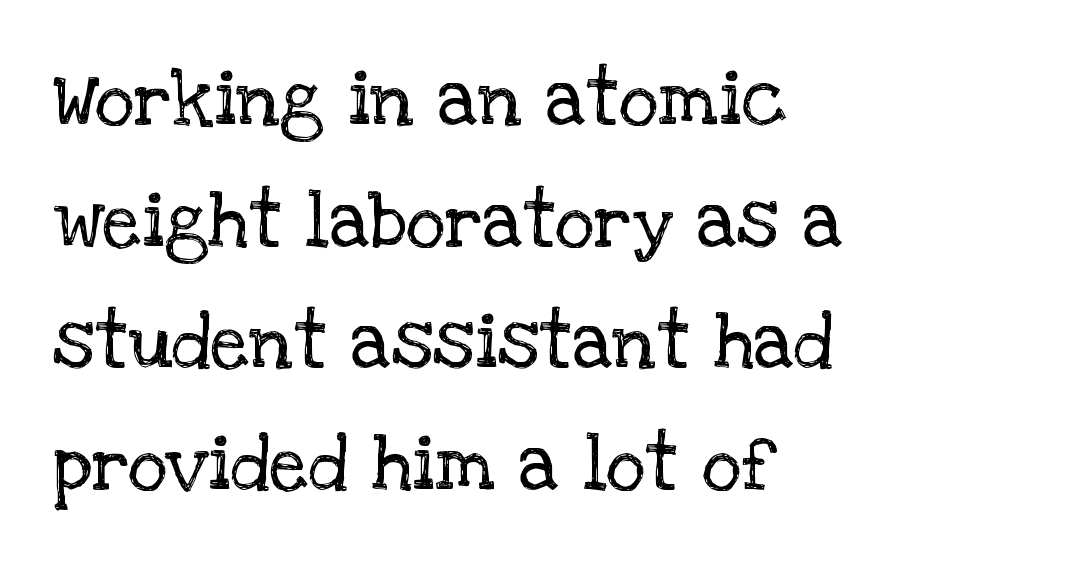
This rendering leaves character spacing at its baseline value. Weight: regular or lighter. Lines of text with bare space underneath. Spacing verdict: proportional, widths tailored to each character. In terms of leading, this rendering sits right in the middle.
